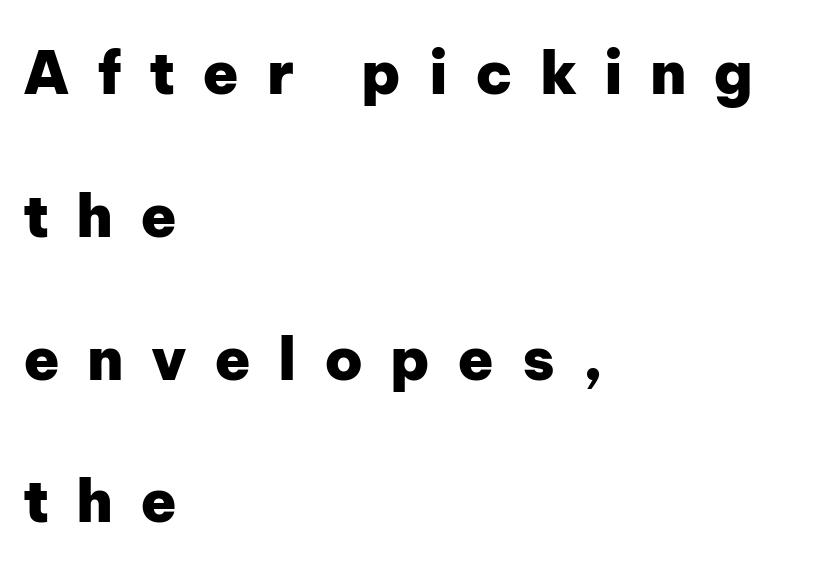
Q: Is the text bold? A: Yes.
Q: Is the text italic (slanted)? A: No, it is upright.
Q: Is the typeface a serif or a sans-serif typeface? A: Sans-serif.
Q: Is the text underlined? A: No.
Q: How is the paragraph aligned? A: Left-aligned.
Q: Is the spacing between letters normal or unusually wide? A: Unusually wide.
Q: Is the spacing between lines tight, normal or loose? A: Loose.
Q: Width (condensed, normal, or wide)? A: Normal.
Q: Stroke contrast? A: Low.
Q: x-height? A: Medium.
Q: Monospaced? A: No.
